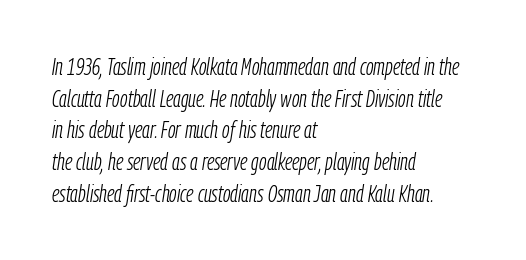
The image shows 23 px text type, italic (leaning right); set left-aligned, normal line spacing (1.38x), normal letter spacing, not underlined.
